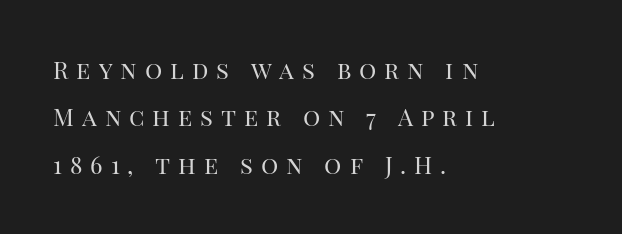
The image shows 24 px text type, upright; set left-aligned, loose line spacing (1.97x), unusually wide letter spacing (+0.33 em), not underlined.
